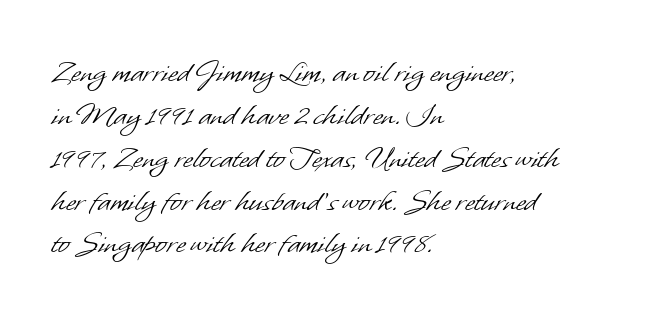
Q: Is the text bold? A: No.
Q: Is the typeface a serif or a sans-serif typeface? A: Sans-serif.
Q: Is the text underlined? A: No.
Q: How is the paragraph aligned? A: Left-aligned.
Q: Is the spacing between letters normal or unusually wide? A: Normal.
Q: Is the spacing between lines tight, normal or loose? A: Normal.
Q: Width (condensed, normal, or wide)? A: Normal.
Q: Stroke contrast? A: Low.
Q: x-height? A: Small.
Q: Monospaced? A: No.
